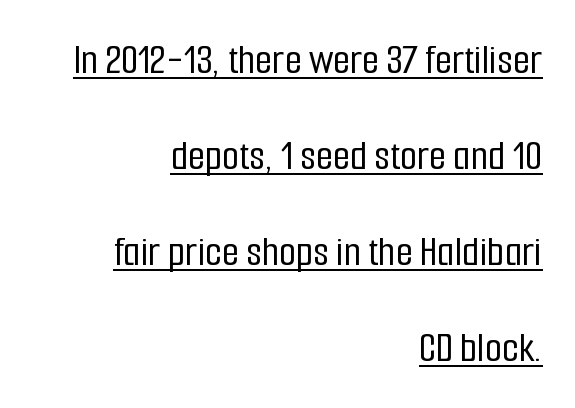
Q: Is the text italic (slanted)? A: No, it is upright.
Q: Is the typeface a serif or a sans-serif typeface? A: Sans-serif.
Q: Is the text underlined? A: Yes.
Q: How is the paragraph aligned? A: Right-aligned.
Q: Is the spacing between letters normal or unusually wide? A: Normal.
Q: Is the spacing between lines tight, normal or loose? A: Loose.
Q: Width (condensed, normal, or wide)? A: Condensed.
Q: Stroke contrast? A: Low.
Q: x-height? A: Medium.
Q: Monospaced? A: No.
